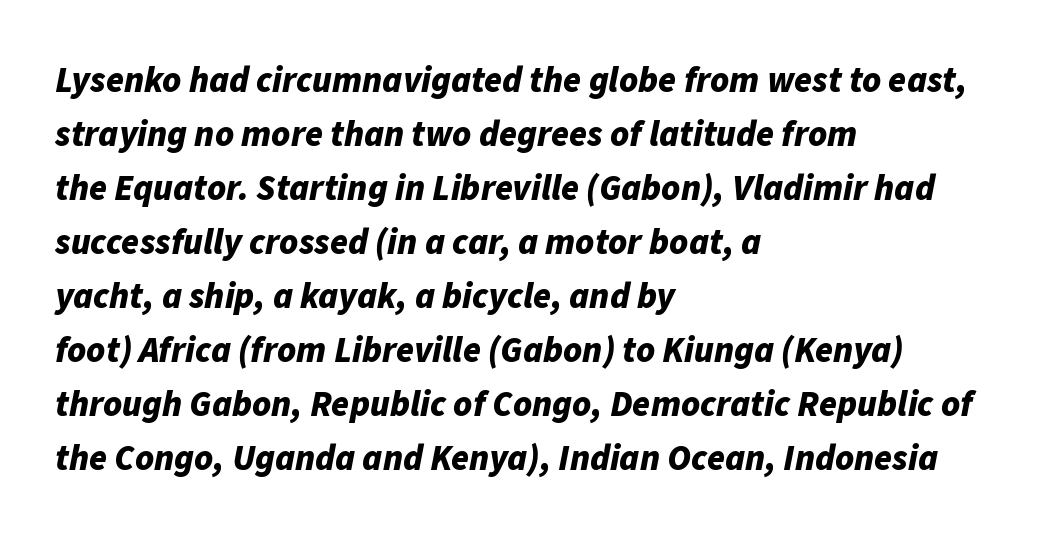
Nothing unusual about the tracking: characters are spaced as the font intends. Glance below the letters and you will spot only blank space. The characters look thick and weighty, a clear bold. Notice how the stems are inclined rather than vertical — that's the hallmark of italics. The passage is arranged the way most books set body copy — flush left. The rows are spaced the way most documents space them.
